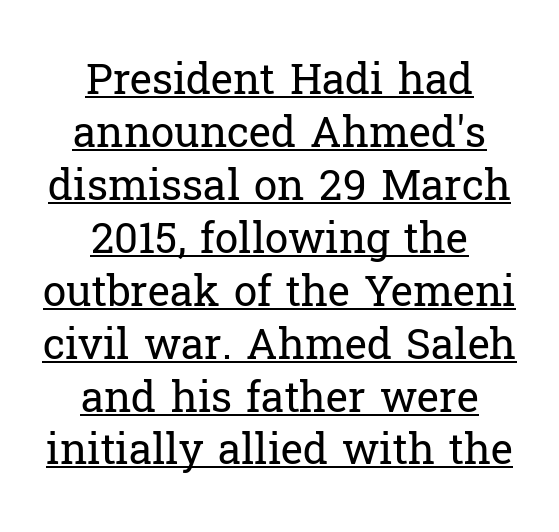
The image shows 42 px regular-weight serif type, upright; set centered, normal line spacing (1.26x), normal letter spacing, underlined; low stroke contrast and a medium x-height.
